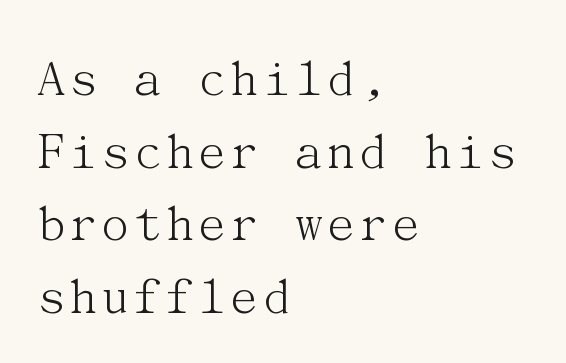
{"serif": "yes", "italic": "no", "bold": "no", "weight": "light", "width": "normal", "stroke_contrast": "medium", "x_height": "medium", "underline": "no", "align": "left", "line_spacing": "normal", "line_spacing_ratio": 1.32, "letter_spacing": "normal", "letter_spacing_em": 0.0, "glyph_px": 55}
